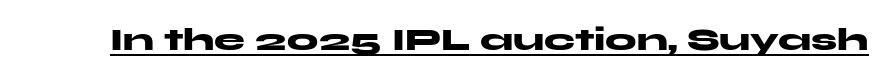
{"serif": "no", "italic": "no", "bold": "yes", "weight": "heavy", "width": "wide", "stroke_contrast": "medium", "x_height": "medium", "monospaced": "no", "underline": "yes", "letter_spacing": "normal", "letter_spacing_em": 0.0, "glyph_px": 31}
